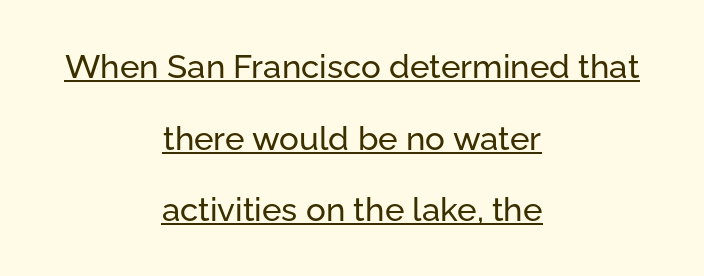
{"serif": "no", "italic": "no", "width": "normal", "stroke_contrast": "low", "x_height": "medium", "monospaced": "no", "underline": "yes", "align": "center", "line_spacing": "loose", "line_spacing_ratio": 2.17, "letter_spacing": "normal", "letter_spacing_em": 0.0, "glyph_px": 33}
